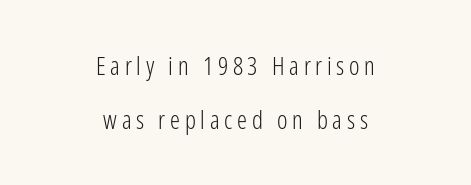
Q: Is the text bold? A: No.
Q: Is the text italic (slanted)? A: No, it is upright.
Q: Is the text underlined? A: No.
Q: How is the paragraph aligned? A: Centered.
Q: Is the spacing between lines tight, normal or loose? A: Loose.
